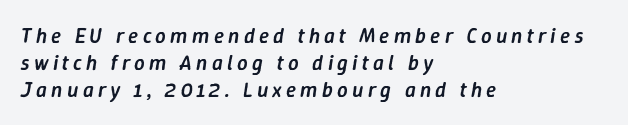
Q: Is the text bold? A: Semi-bold.
Q: Is the text italic (slanted)? A: Yes, it leans right by about 9 degrees.
Q: Is the text underlined? A: No.
Q: How is the paragraph aligned? A: Left-aligned.
Q: Is the spacing between letters normal or unusually wide? A: Unusually wide.
Q: Is the spacing between lines tight, normal or loose? A: Normal.
